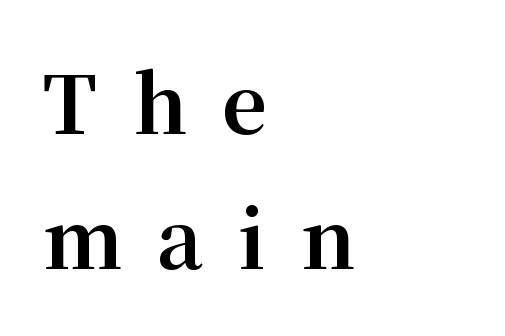
The image shows 79 px bold serif type, upright; set left-aligned, line spacing 1.71x, unusually wide letter spacing (+0.44 em), not underlined; medium stroke contrast and a medium x-height.
